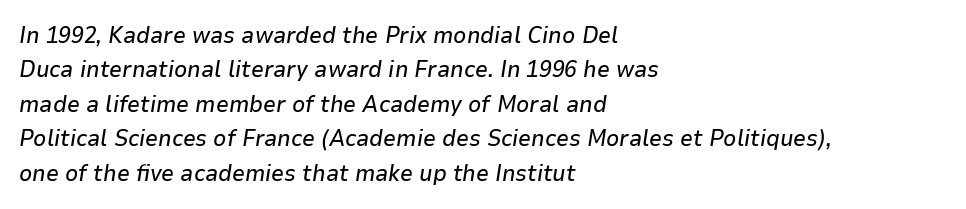
The rendering uses a moderate line-height, typical for paragraphs. The glyphs look as if they've been sheared to an angle. Lines of text with bare space underneath. How are the letters spaced? Ordinarily, with no added tracking. Caption: multi-line text, flush left, ragged right.
